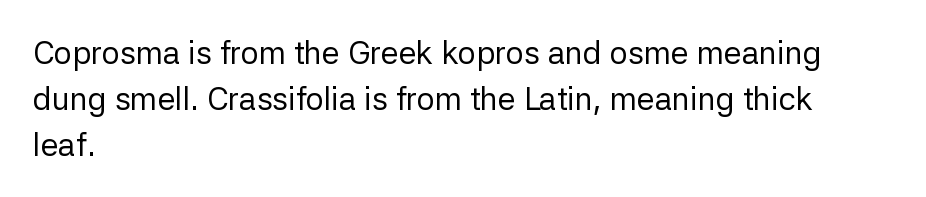
Nothing sits at the stroke ends, so this counts as sans-serif. These lines were composed using upright roman letters. This sample keeps an unexceptional amount of space between lines. The horizontal fit of the characters is conventional and even. Is this a fixed-width face? No — the glyphs have proportional, varying widths.
